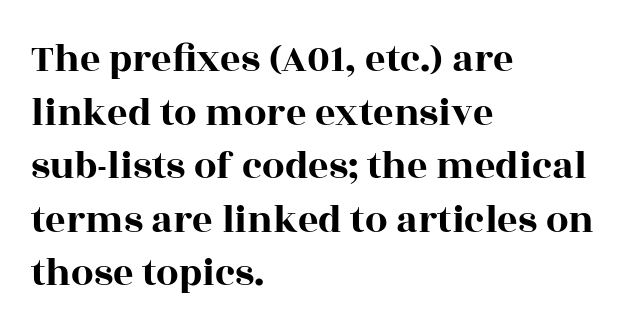
The image shows 40 px wide serif type, upright; set left-aligned, normal line spacing (1.34x), normal letter spacing, not underlined; a large x-height.
